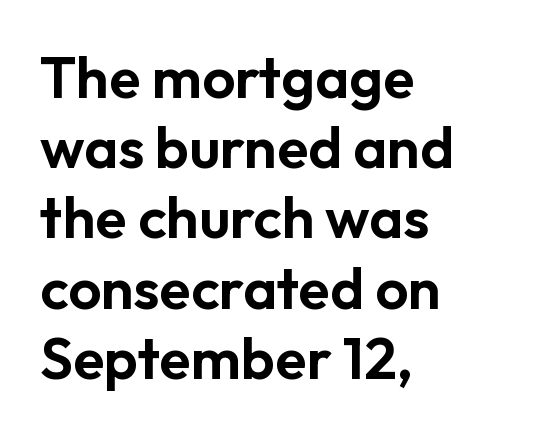
{"serif": "no", "italic": "no", "width": "normal", "stroke_contrast": "low", "x_height": "medium", "monospaced": "no", "underline": "no", "align": "left", "line_spacing_ratio": 1.21, "letter_spacing": "normal", "letter_spacing_em": 0.0, "glyph_px": 58}
